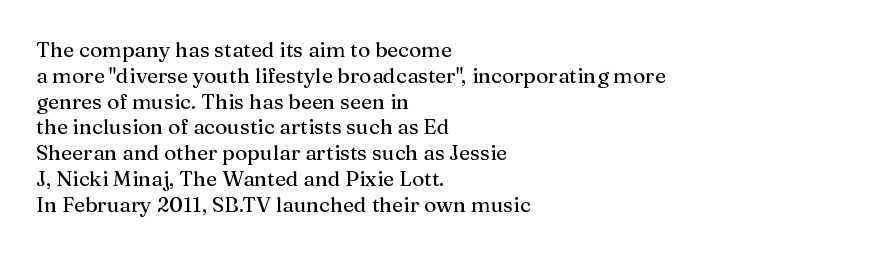
{"italic": "no", "underline": "no", "align": "left", "line_spacing_ratio": 1.23, "letter_spacing": "normal", "letter_spacing_em": 0.0, "glyph_px": 21}
